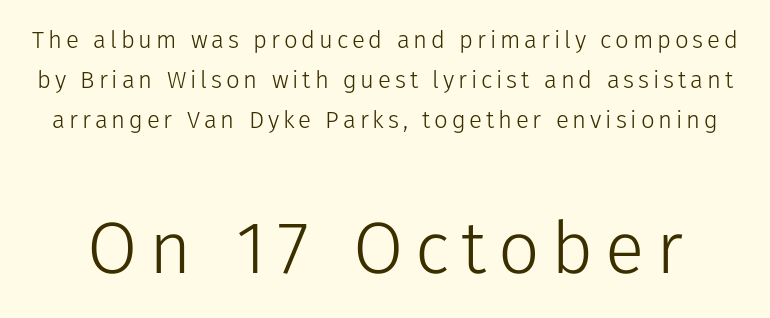
Note the varied advance widths — an 'i' is clearly narrower than an 'm'. Is there any slant? The stems are plumb. Nobody drew a line under any word here. Stem width sits at or under what a default text font uses.
